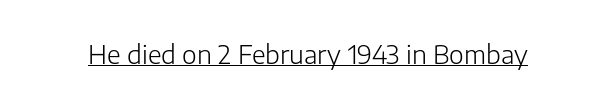
Q: Is the text bold? A: No.
Q: Is the text italic (slanted)? A: No, it is upright.
Q: Is the text underlined? A: Yes.
Q: Is the spacing between letters normal or unusually wide? A: Normal.
